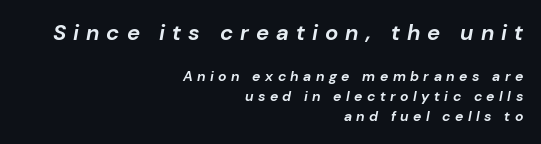
The image shows 22 px bold type, italic (leaning right); set right-aligned, normal line spacing (1.42x), unusually wide letter spacing (+0.32 em), not underlined; the first (top) block is 1.57x larger.
